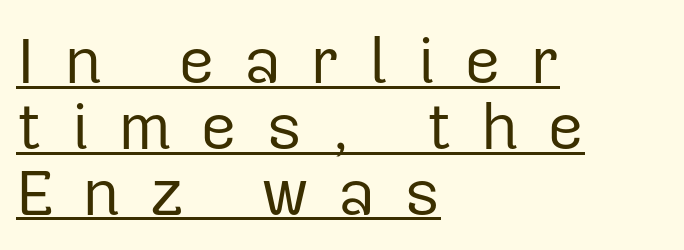
{"serif": "no", "italic": "no", "bold": "no", "weight": "regular", "width": "normal", "stroke_contrast": "low", "x_height": "medium", "monospaced": "no", "underline": "yes", "align": "left", "line_spacing": "tight", "line_spacing_ratio": 1.03, "letter_spacing": "wide", "letter_spacing_em": 0.45, "glyph_px": 64}
